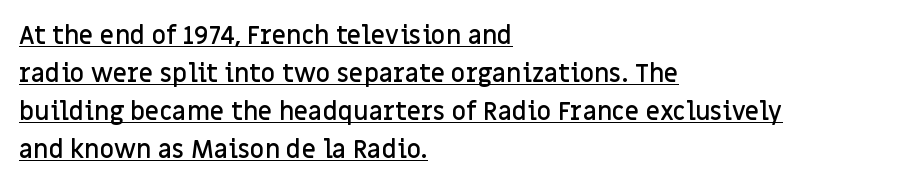
{"italic": "no", "bold": "semi", "underline": "yes", "align": "left", "line_spacing": "normal", "line_spacing_ratio": 1.52, "letter_spacing": "normal", "letter_spacing_em": 0.0, "glyph_px": 25}
